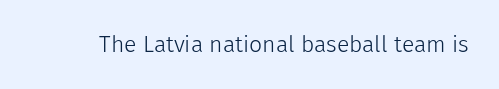
Q: Is the text bold? A: No.
Q: Is the text italic (slanted)? A: No, it is upright.
Q: Is the text underlined? A: No.
Q: Is the spacing between letters normal or unusually wide? A: Normal.
